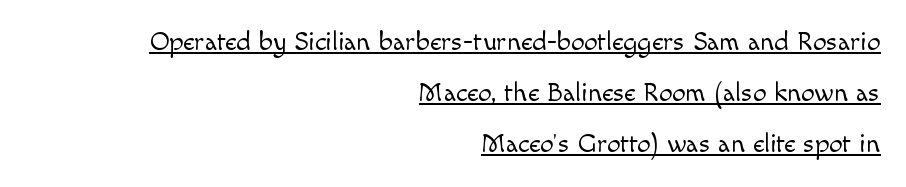
Does a line run under the words? Yes, clearly. Heaviness? Minimal to ordinary, like unemphasized prose. This rendering uses right alignment, leaving the left contour irregular. Tracking here is standard; glyphs follow each other at the usual distance.
